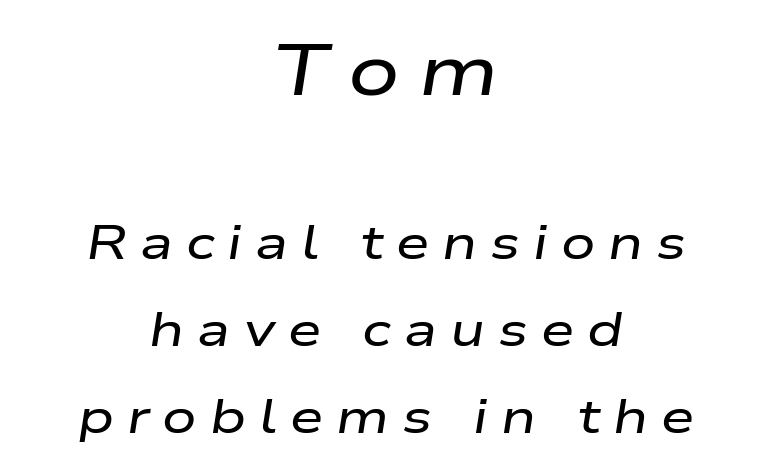
Q: Is the text italic (slanted)? A: Yes, it leans right by about 9 degrees.
Q: Is the text underlined? A: No.
Q: How is the paragraph aligned? A: Centered.
Q: Is the spacing between letters normal or unusually wide? A: Unusually wide.
Q: Which block of text is set in a larger size, the first (top) or the second (bottom)? A: The first (top) one.
Q: Width (condensed, normal, or wide)? A: Wide.
Q: Stroke contrast? A: Low.
Q: x-height? A: Medium.
Q: Monospaced? A: No.
